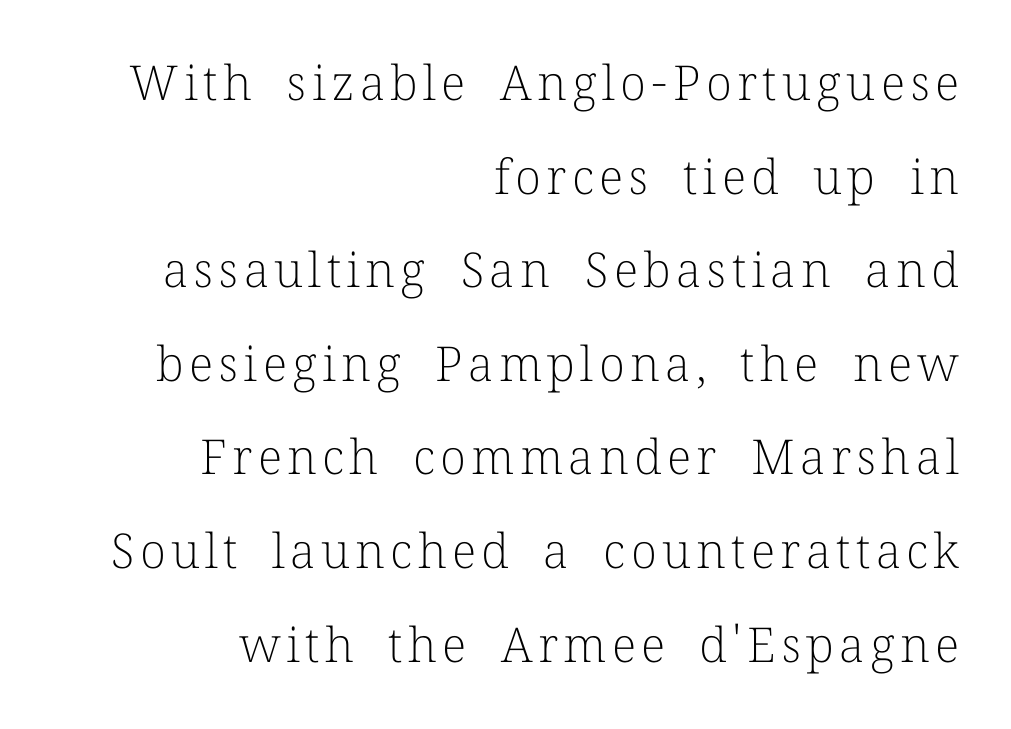
Where is the straight margin? On the right. The characters are drawn with everyday or finer stroke widths. A roman cut, with each character standing at attention. The rendering uses natural spacing where letterforms have individual widths. The type family on display is of the serif kind. Only glyphs here, with clear space below each row.
